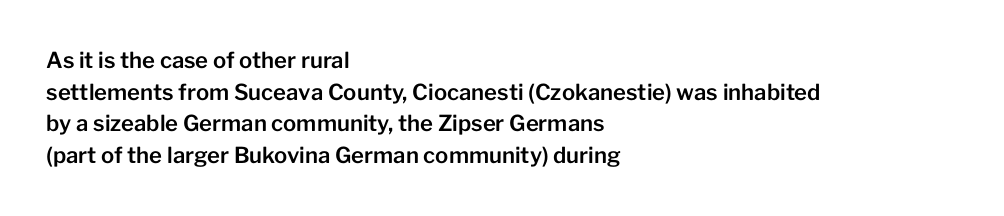
Ordinary non-slanted type is in use. Letter spacing: default. This sample is left-justified, so line endings fall wherever the words run out. Underline: absent. Successive baselines arrive at the customary interval.
